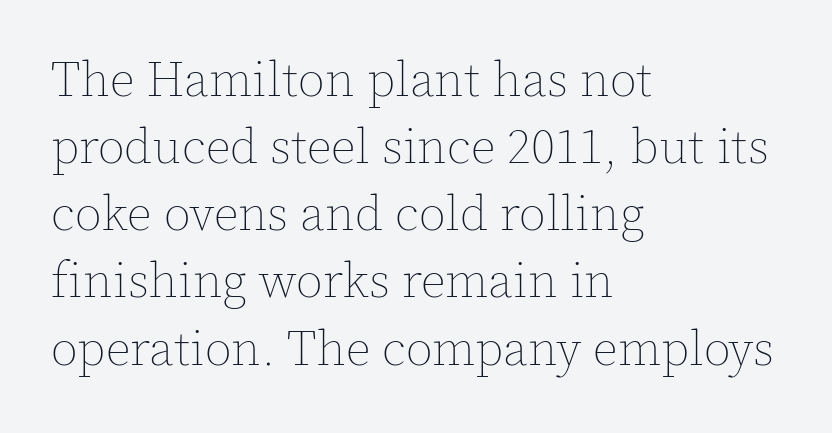
The image shows 49 px thin type, upright; set left-aligned, normal line spacing (1.37x), normal letter spacing, not underlined; a medium x-height.
